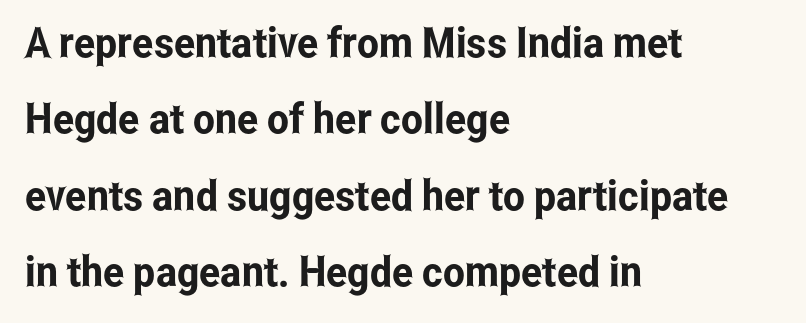
The image shows 42 px condensed sans-serif type, upright; set left-aligned, line spacing 1.82x, normal letter spacing, not underlined; low stroke contrast and a medium x-height.
